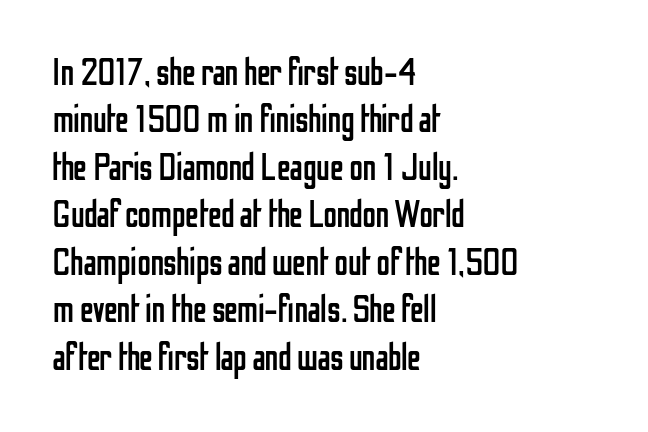
{"serif": "no", "italic": "no", "bold": "no", "weight": "regular", "width": "condensed", "stroke_contrast": "low", "x_height": "medium", "monospaced": "no", "underline": "no", "align": "left", "line_spacing": "normal", "line_spacing_ratio": 1.25, "letter_spacing": "normal", "letter_spacing_em": 0.0, "glyph_px": 38}
